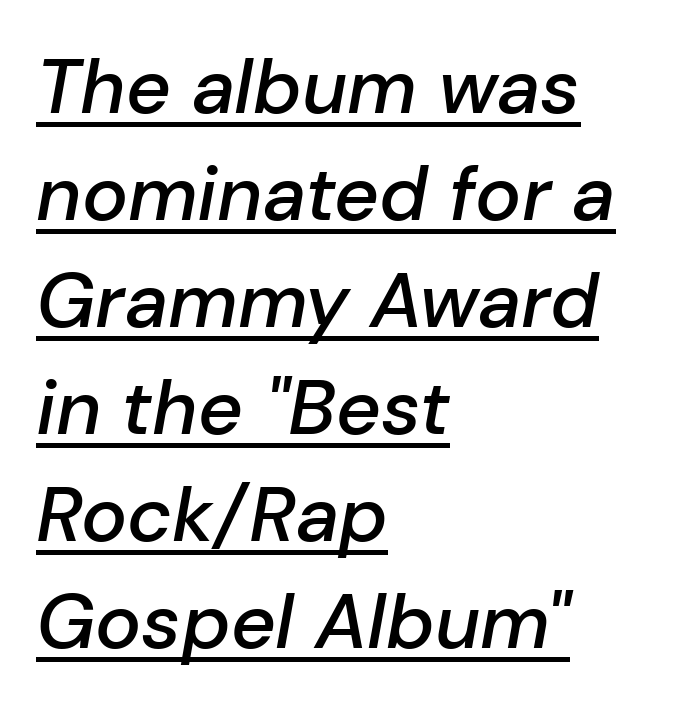
Q: Is the text bold? A: Semi-bold.
Q: Is the text italic (slanted)? A: Yes, it leans right by about 10 degrees.
Q: Is the text underlined? A: Yes.
Q: How is the paragraph aligned? A: Left-aligned.
Q: Is the spacing between letters normal or unusually wide? A: Normal.
Q: Is the spacing between lines tight, normal or loose? A: Normal.
Q: Width (condensed, normal, or wide)? A: Normal.
Q: Stroke contrast? A: Low.
Q: x-height? A: Medium.
Q: Monospaced? A: No.
